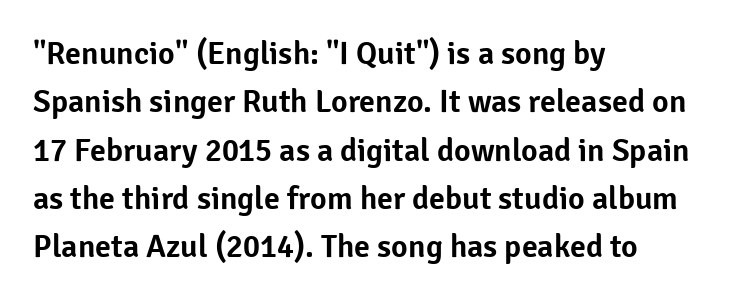
The image shows 32 px sans-serif type, upright; set left-aligned, normal line spacing (1.51x), normal letter spacing, not underlined; low stroke contrast and a medium x-height.
